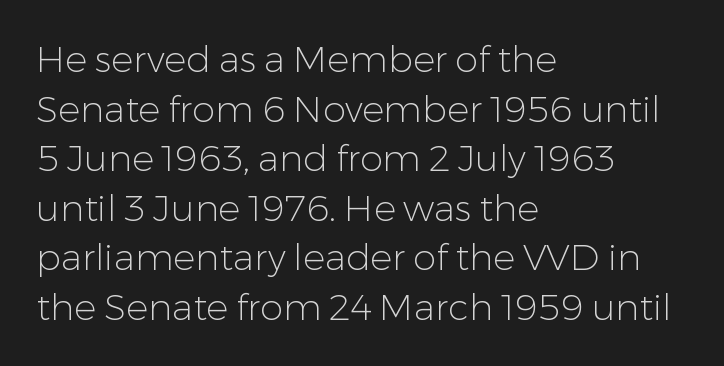
{"serif": "no", "italic": "no", "bold": "no", "weight": "light", "width": "normal", "stroke_contrast": "low", "x_height": "medium", "monospaced": "no", "underline": "no", "align": "left", "line_spacing": "normal", "line_spacing_ratio": 1.34, "letter_spacing": "normal", "letter_spacing_em": 0.0, "glyph_px": 37}
